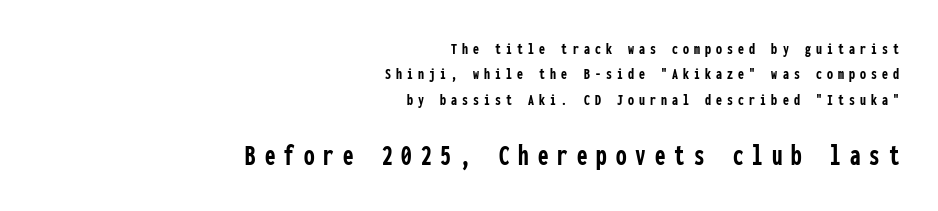
The rag falls on the left side of this text block. Rendered with straight, roman letterforms. The emphasis by scale lands on block number two, below. The rows are spaced the way most documents space them. Looks like terminal output: every glyph gets an equal slot. A dark, heavy texture on the line: the type is bold.
